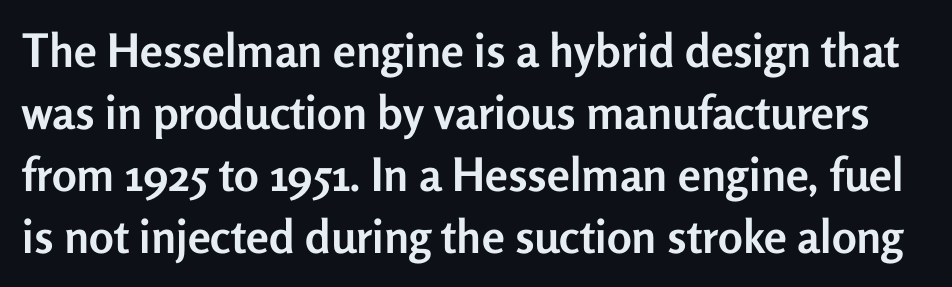
Q: Is the text bold? A: Yes.
Q: Is the text italic (slanted)? A: No, it is upright.
Q: Is the typeface a serif or a sans-serif typeface? A: Sans-serif.
Q: Is the text underlined? A: No.
Q: Is the spacing between letters normal or unusually wide? A: Normal.
Q: Is the spacing between lines tight, normal or loose? A: Normal.
Q: Width (condensed, normal, or wide)? A: Normal.
Q: Stroke contrast? A: Low.
Q: x-height? A: Medium.
Q: Monospaced? A: No.
